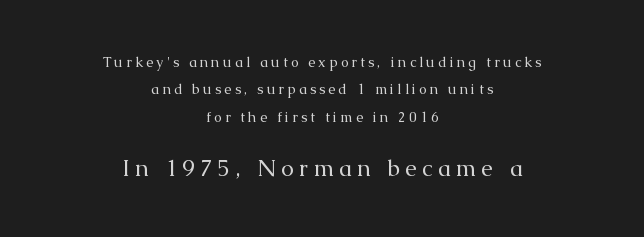
Q: Is the text bold? A: No.
Q: Is the text italic (slanted)? A: No, it is upright.
Q: Is the text underlined? A: No.
Q: How is the paragraph aligned? A: Centered.
Q: Is the spacing between letters normal or unusually wide? A: Unusually wide.
Q: Is the spacing between lines tight, normal or loose? A: Loose.
Q: Which block of text is set in a larger size, the first (top) or the second (bottom)? A: The second (bottom) one.
